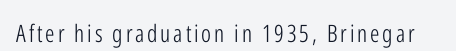
The image shows 24 px text type, upright; set not underlined.
